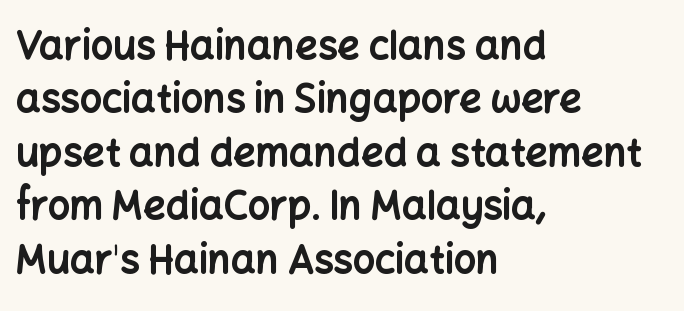
Q: Is the text bold? A: Yes.
Q: Is the text italic (slanted)? A: No, it is upright.
Q: Is the typeface a serif or a sans-serif typeface? A: Sans-serif.
Q: Is the text underlined? A: No.
Q: How is the paragraph aligned? A: Left-aligned.
Q: Is the spacing between letters normal or unusually wide? A: Normal.
Q: Is the spacing between lines tight, normal or loose? A: Normal.
Q: Width (condensed, normal, or wide)? A: Normal.
Q: Stroke contrast? A: Low.
Q: x-height? A: Medium.
Q: Monospaced? A: No.
